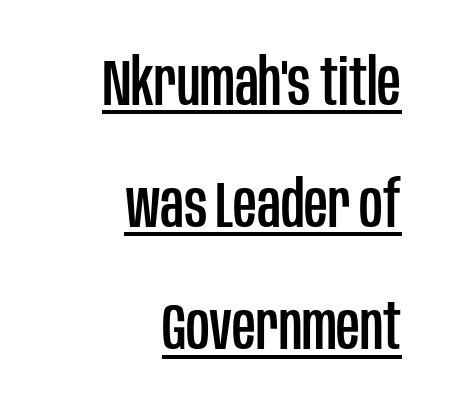
The image shows 65 px condensed sans-serif type, upright; set right-aligned, line spacing 1.88x, normal letter spacing, underlined; low stroke contrast and a large x-height.
